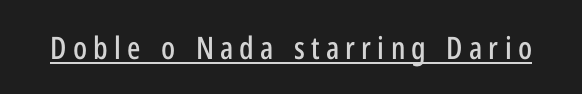
The image shows 31 px condensed sans-serif type, upright; set unusually wide letter spacing (+0.2 em), underlined; low stroke contrast and a medium x-height.
